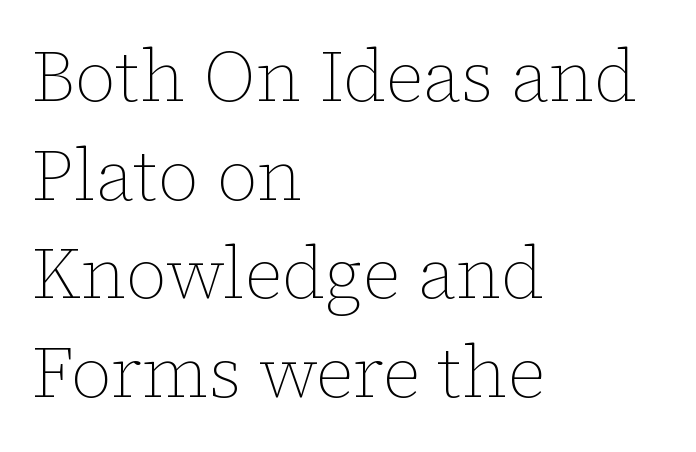
{"italic": "no", "bold": "no", "weight": "thin", "width": "normal", "stroke_contrast": "low", "x_height": "medium", "monospaced": "no", "underline": "no", "align": "left", "line_spacing": "normal", "line_spacing_ratio": 1.37, "letter_spacing": "normal", "letter_spacing_em": 0.0, "glyph_px": 72}
